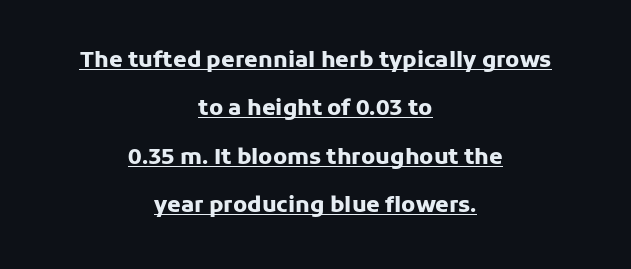
The image shows 22 px bold type, upright; set centered, loose line spacing (2.2x), normal letter spacing, underlined.
